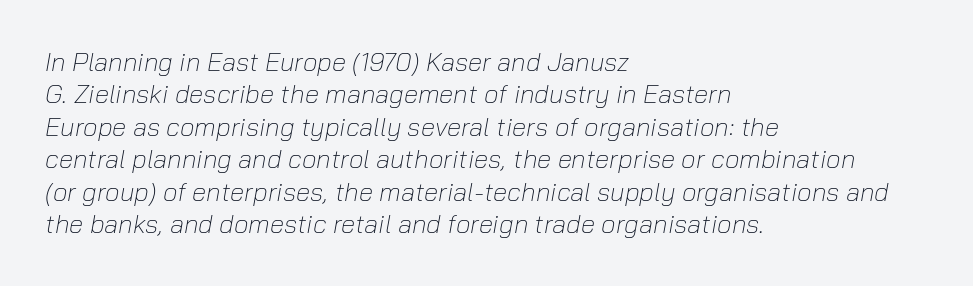
Q: Is the text bold? A: No.
Q: Is the text italic (slanted)? A: Yes, it leans right by about 10 degrees.
Q: Is the text underlined? A: No.
Q: How is the paragraph aligned? A: Left-aligned.
Q: Is the spacing between letters normal or unusually wide? A: Normal.
Q: Is the spacing between lines tight, normal or loose? A: Normal.
